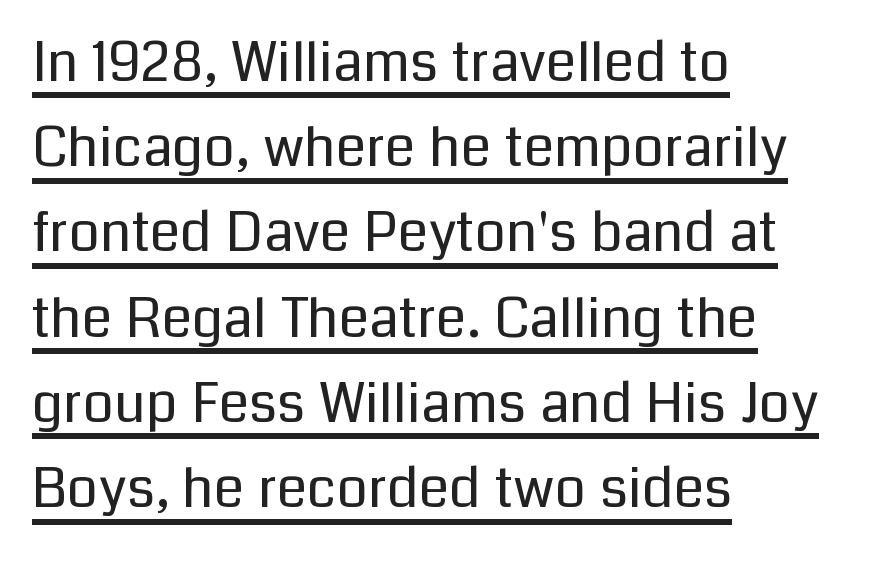
{"serif": "no", "italic": "no", "bold": "no", "weight": "regular", "width": "normal", "stroke_contrast": "low", "x_height": "medium", "monospaced": "no", "underline": "yes", "align": "left", "line_spacing": "normal", "line_spacing_ratio": 1.55, "letter_spacing": "normal", "letter_spacing_em": 0.0, "glyph_px": 55}
